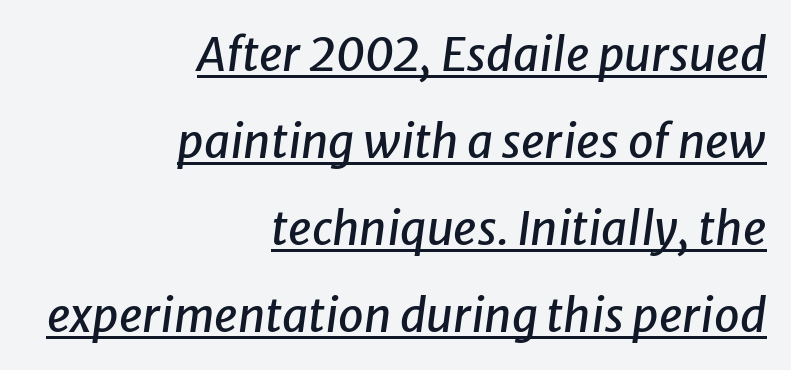
Is there an underline? Yes — a line sits under the letters. Yep, that's italic — everything's leaning. The passage shown has conventional tracking throughout. This sample has the flowing, uneven cadence of proportional lettering.
